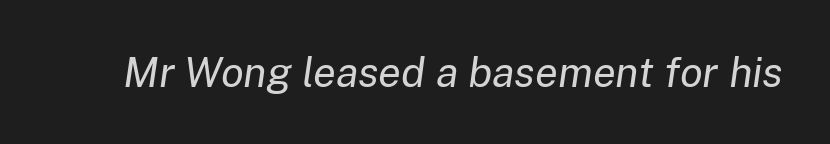
{"italic": "yes", "lean": "right", "slant_degrees": 8, "bold": "no", "weight": "regular", "width": "normal", "stroke_contrast": "low", "x_height": "medium", "monospaced": "no", "underline": "no", "letter_spacing": "normal", "letter_spacing_em": 0.0, "glyph_px": 42}
